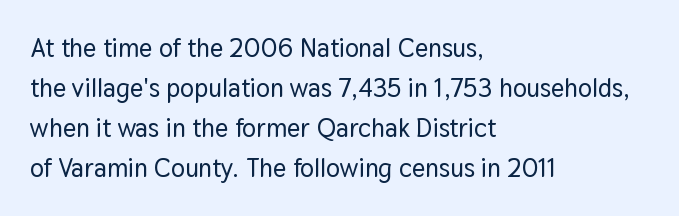
Q: Is the text italic (slanted)? A: No, it is upright.
Q: Is the text underlined? A: No.
Q: How is the paragraph aligned? A: Left-aligned.
Q: Is the spacing between letters normal or unusually wide? A: Normal.
Q: Is the spacing between lines tight, normal or loose? A: Normal.
